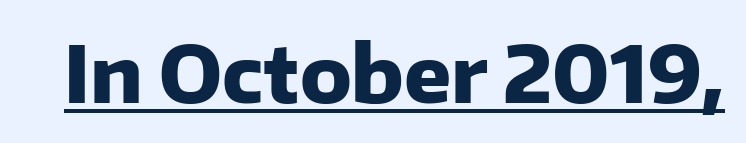
Q: Is the text bold? A: Yes.
Q: Is the text italic (slanted)? A: No, it is upright.
Q: Is the typeface a serif or a sans-serif typeface? A: Sans-serif.
Q: Is the text underlined? A: Yes.
Q: Is the spacing between letters normal or unusually wide? A: Normal.
Q: Width (condensed, normal, or wide)? A: Normal.
Q: Stroke contrast? A: Low.
Q: x-height? A: Medium.
Q: Monospaced? A: No.
